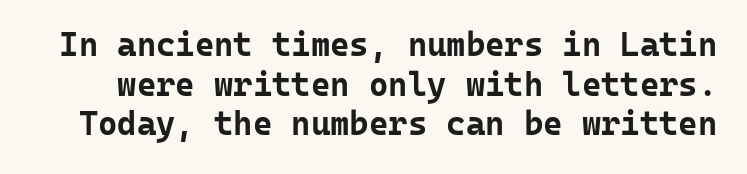
{"serif": "no", "italic": "no", "bold": "yes", "weight": "bold", "width": "normal", "stroke_contrast": "low", "x_height": "medium", "monospaced": "yes", "underline": "no", "line_spacing_ratio": 1.2, "letter_spacing": "normal", "letter_spacing_em": 0.0, "glyph_px": 33}
